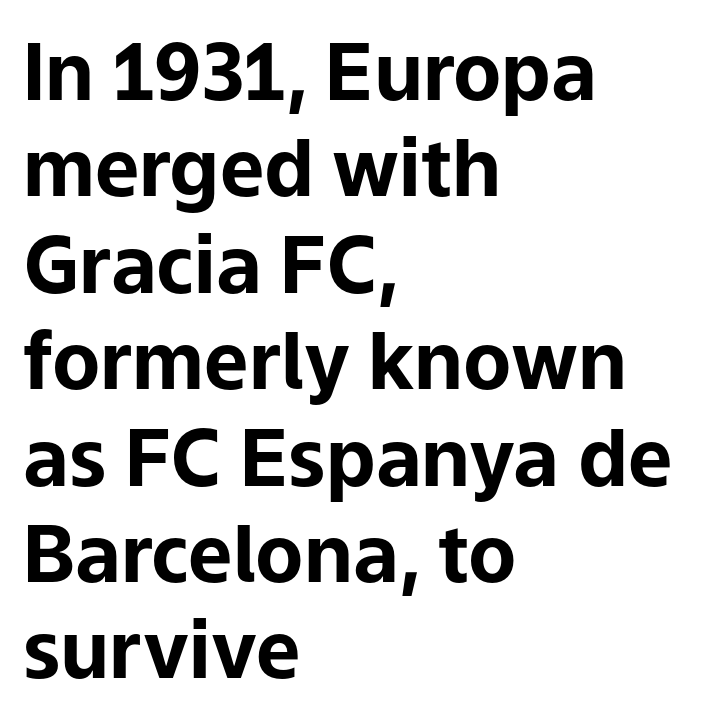
Q: Is the text bold? A: Yes.
Q: Is the text italic (slanted)? A: No, it is upright.
Q: Is the typeface a serif or a sans-serif typeface? A: Sans-serif.
Q: Is the text underlined? A: No.
Q: How is the paragraph aligned? A: Left-aligned.
Q: Is the spacing between letters normal or unusually wide? A: Normal.
Q: Width (condensed, normal, or wide)? A: Normal.
Q: Stroke contrast? A: Low.
Q: x-height? A: Medium.
Q: Monospaced? A: No.
